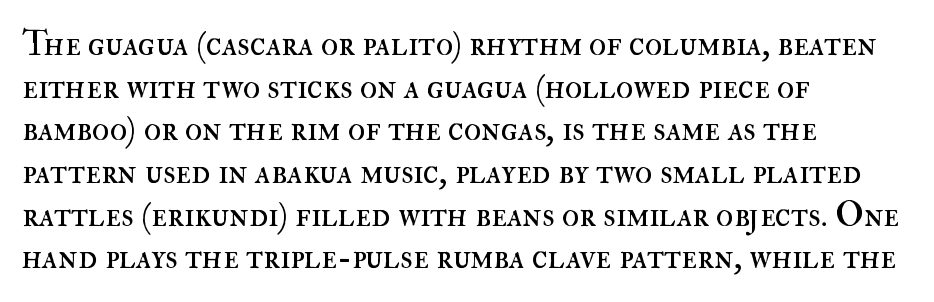
Q: Is the text bold? A: No.
Q: Is the text italic (slanted)? A: No, it is upright.
Q: Is the text underlined? A: No.
Q: How is the paragraph aligned? A: Left-aligned.
Q: Is the spacing between letters normal or unusually wide? A: Normal.
Q: Width (condensed, normal, or wide)? A: Normal.
Q: Stroke contrast? A: High.
Q: x-height? A: Small.
Q: Monospaced? A: No.
